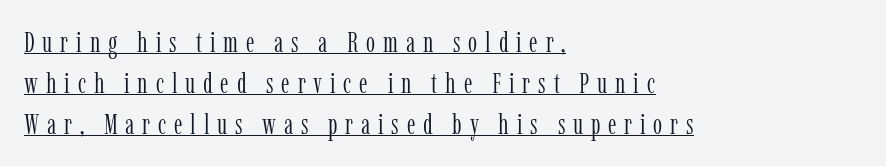
{"serif": "yes", "italic": "no", "bold": "no", "weight": "light", "width": "condensed", "stroke_contrast": "low", "x_height": "medium", "monospaced": "no", "underline": "yes", "align": "left", "line_spacing": "normal", "line_spacing_ratio": 1.41, "letter_spacing": "wide", "letter_spacing_em": 0.27, "glyph_px": 29}
